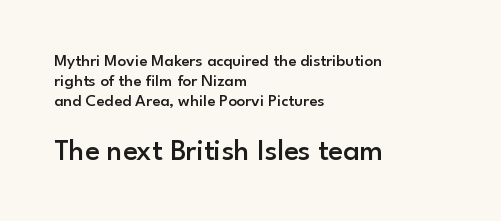
This sample has the flowing, uneven cadence of proportional lettering. Characters remain perfectly vertical along every line. Default kerning and tracking; the words read as compact shapes. This is moderately heavy type, rendered in semibold. The rendering enlarges the type as you move from the upper chunk to the lower. Short and long lines alike share a common starting point at left.
